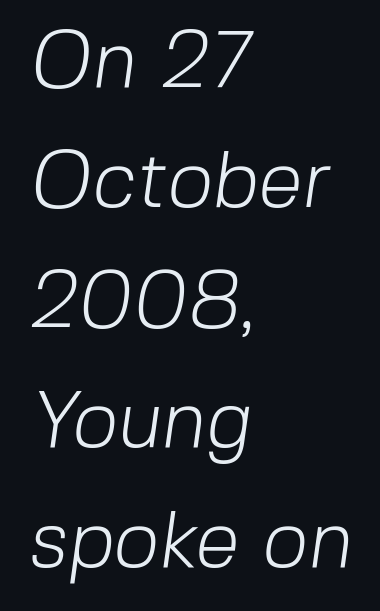
{"serif": "no", "bold": "no", "weight": "light", "width": "normal", "stroke_contrast": "low", "x_height": "medium", "monospaced": "no", "underline": "no", "align": "left", "line_spacing": "normal", "line_spacing_ratio": 1.5, "letter_spacing": "normal", "letter_spacing_em": 0.0, "glyph_px": 80}
